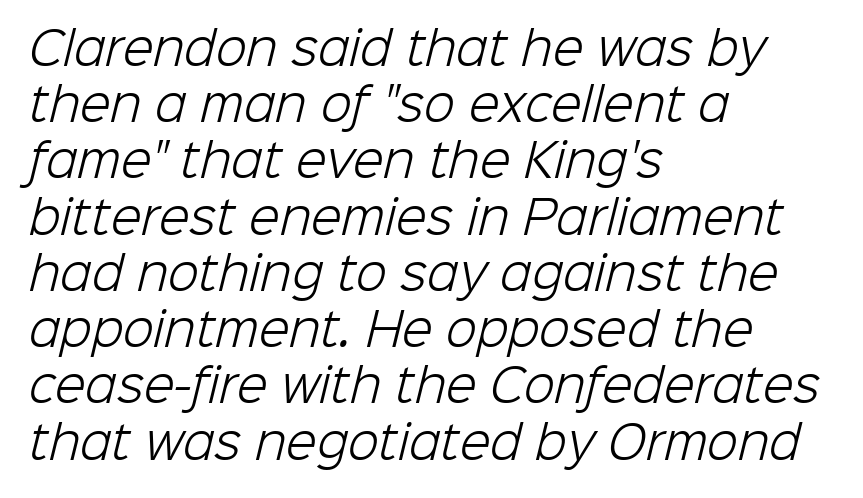
The image shows 45 px light sans-serif type; set left-aligned, normal line spacing (1.25x), normal letter spacing, not underlined; low stroke contrast and a medium x-height.
